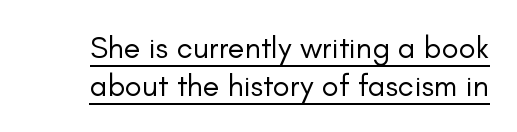
A typographer would call this underscored text. Every character sits straight up, as roman type does. These lines are composed in type without serifs. The weight tops out at a normal text grade. Spacing verdict: proportional, widths tailored to each character. Letter spacing: default.
